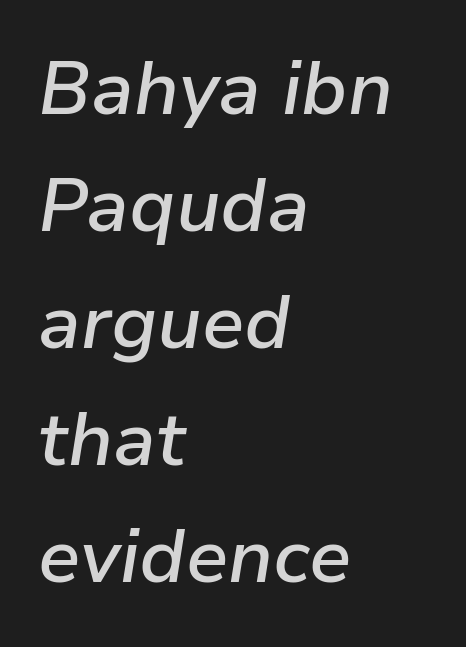
{"italic": "yes", "lean": "right", "slant_degrees": 9, "bold": "semi", "weight": "semibold", "width": "normal", "stroke_contrast": "low", "x_height": "medium", "monospaced": "no", "underline": "no", "align": "left", "line_spacing": "normal", "line_spacing_ratio": 1.56, "letter_spacing": "normal", "letter_spacing_em": 0.0, "glyph_px": 75}
